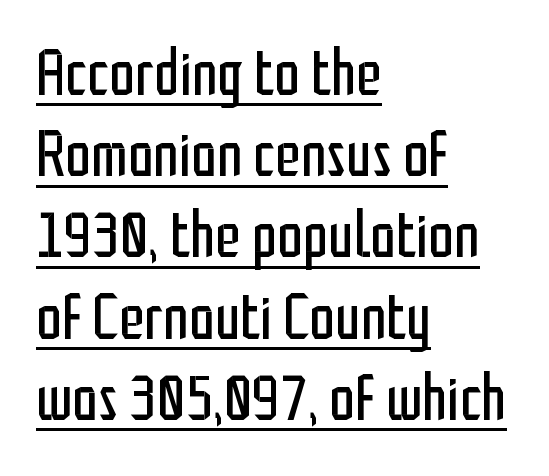
Ascenders rise straight up at ninety degrees. Where is the straight margin? On the left. Serifs: no, the terminals of the letterforms are clean. The line-height multiplier appears to be the usual default. Students, note that the glyphs here touch the page at normal intervals. Stroke thickness stays within the range of a standard reading face or lighter.
